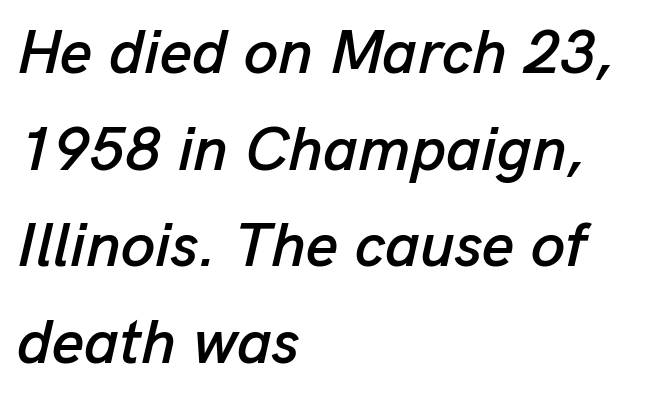
The image shows 62 px text type, italic (leaning right); set left-aligned, normal line spacing (1.56x), normal letter spacing, not underlined; low stroke contrast and a medium x-height.
